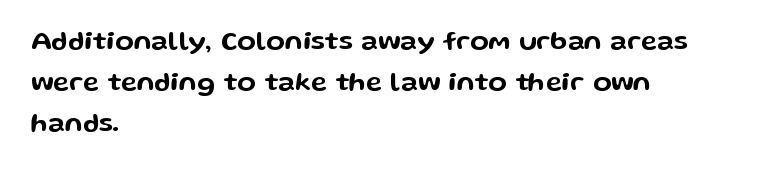
Q: Is the text italic (slanted)? A: No, it is upright.
Q: Is the text underlined? A: No.
Q: How is the paragraph aligned? A: Left-aligned.
Q: Is the spacing between letters normal or unusually wide? A: Normal.
Q: Is the spacing between lines tight, normal or loose? A: Normal.
